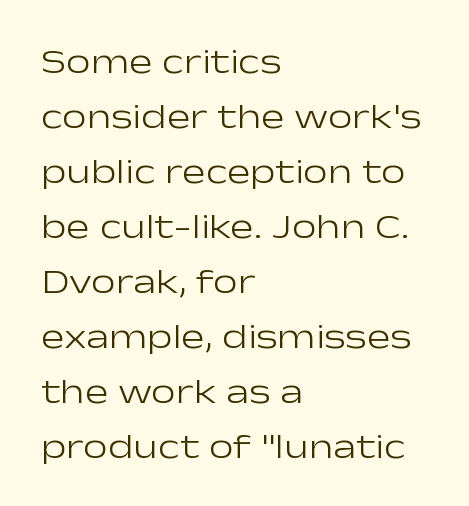
The image shows 35 px light, wide sans-serif type, upright; set left-aligned, normal line spacing (1.57x), normal letter spacing, not underlined; low stroke contrast and a medium x-height.
